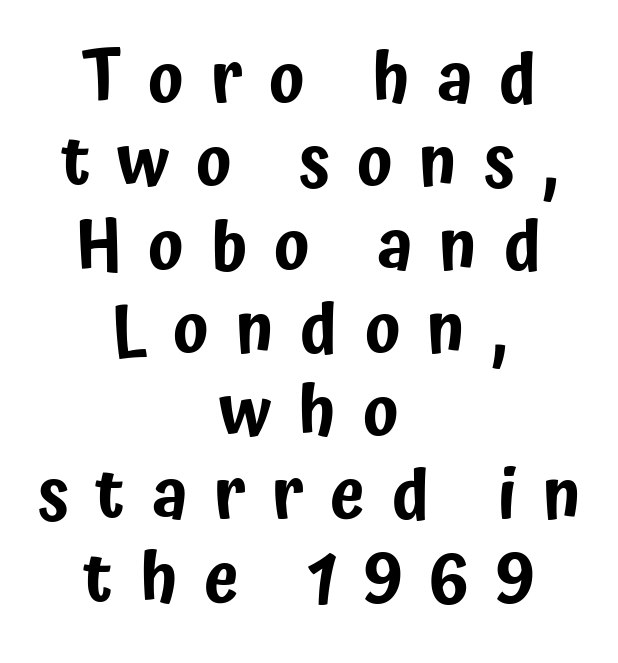
{"serif": "no", "italic": "no", "width": "condensed", "stroke_contrast": "low", "x_height": "medium", "monospaced": "no", "underline": "no", "align": "center", "line_spacing_ratio": 1.19, "letter_spacing": "wide", "letter_spacing_em": 0.38, "glyph_px": 70}
